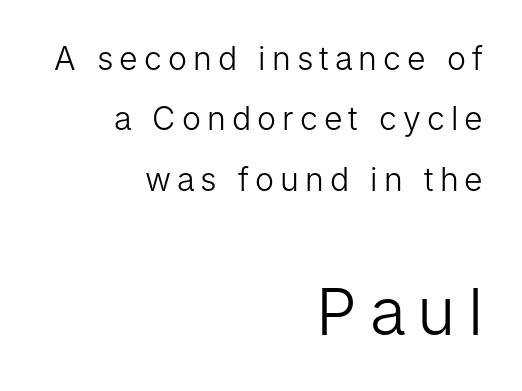
{"serif": "no", "italic": "no", "bold": "no", "weight": "light", "width": "normal", "stroke_contrast": "low", "x_height": "medium", "monospaced": "no", "underline": "no", "align": "right", "line_spacing_ratio": 1.89, "larger_block": "second", "size_ratio": 2.03, "glyph_px": 65}
